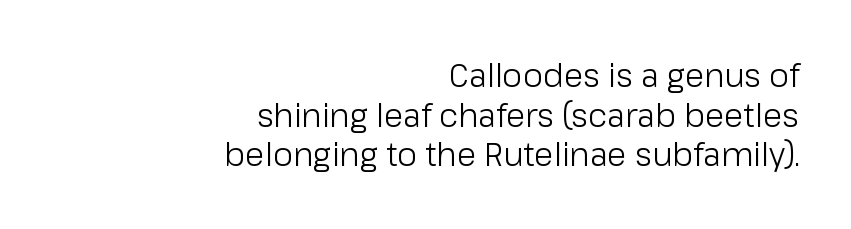
Q: Is the text bold? A: No.
Q: Is the text italic (slanted)? A: No, it is upright.
Q: Is the typeface a serif or a sans-serif typeface? A: Sans-serif.
Q: Is the text underlined? A: No.
Q: How is the paragraph aligned? A: Right-aligned.
Q: Is the spacing between letters normal or unusually wide? A: Normal.
Q: Width (condensed, normal, or wide)? A: Normal.
Q: Stroke contrast? A: Low.
Q: x-height? A: Medium.
Q: Monospaced? A: No.
